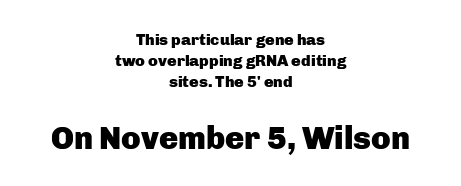
Alignment: centered. Stroke thickness is high; the sample reads as a true bold. Successive baselines arrive at the customary interval. The face used here is rendered with its standard letterfit.
